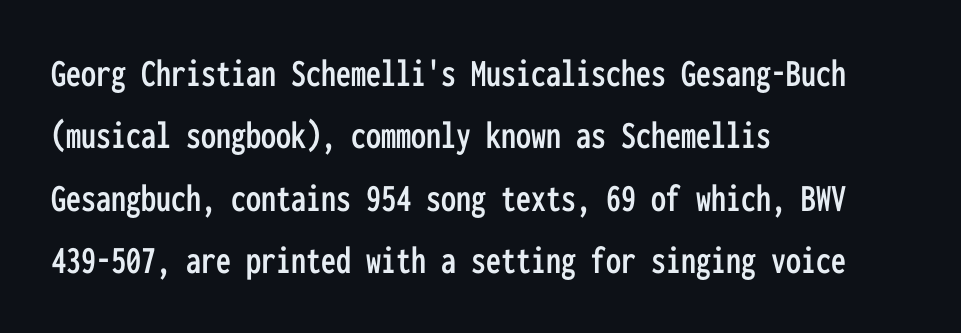
Each letter's strokes conclude bluntly, with no projecting serifs. No extra tracking has been applied to these lines. Descenders are the only things crossing below the line. Leftover space on each line is placed entirely after the last word.
